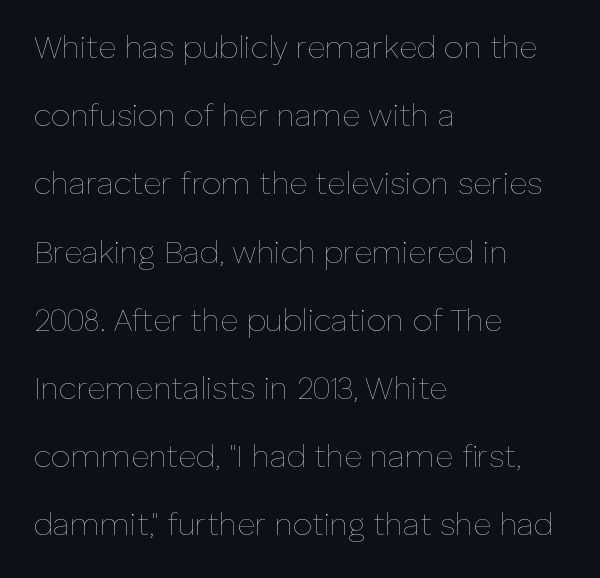
Q: Is the text bold? A: No.
Q: Is the text italic (slanted)? A: No, it is upright.
Q: Is the text underlined? A: No.
Q: How is the paragraph aligned? A: Left-aligned.
Q: Is the spacing between letters normal or unusually wide? A: Normal.
Q: Is the spacing between lines tight, normal or loose? A: Loose.
Q: Width (condensed, normal, or wide)? A: Normal.
Q: Stroke contrast? A: Low.
Q: x-height? A: Medium.
Q: Monospaced? A: No.
